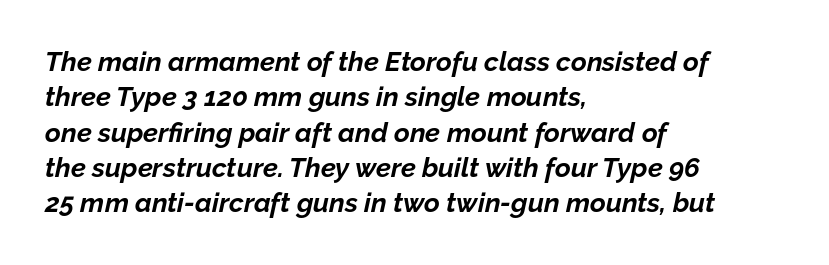
Compared with typical paragraphs, the rows here are spaced about the same. The glyphs look as if they've been sheared to an angle. Look at the tracking — it's just the regular setting, nothing added. The passage shown is emphatically bold. Layout note: lines flush left. No word sits above an underline.
